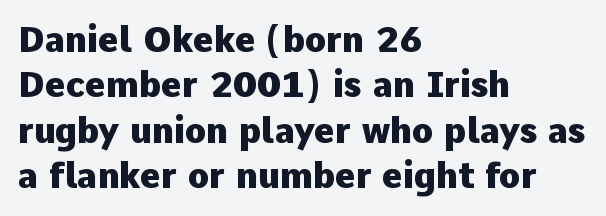
The image shows 35 px heavy sans-serif type, upright; set left-aligned, normal line spacing (1.3x), normal letter spacing, not underlined; low stroke contrast and a medium x-height.
